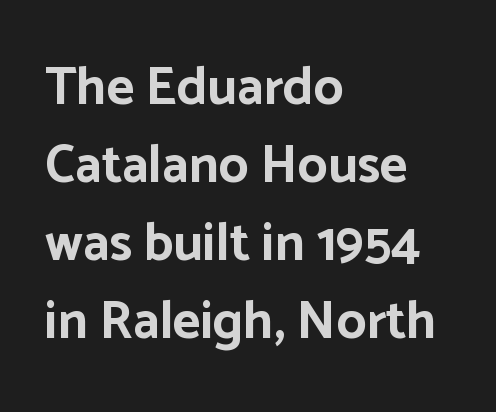
The image shows 53 px bold sans-serif type, upright; set left-aligned, normal line spacing (1.47x), normal letter spacing, not underlined; low stroke contrast and a medium x-height.
